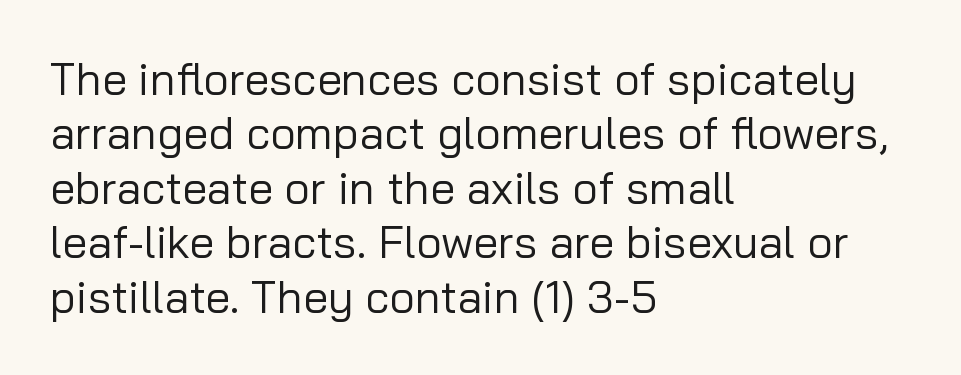
Q: Is the text bold? A: No.
Q: Is the text italic (slanted)? A: No, it is upright.
Q: Is the typeface a serif or a sans-serif typeface? A: Sans-serif.
Q: Is the text underlined? A: No.
Q: How is the paragraph aligned? A: Left-aligned.
Q: Is the spacing between letters normal or unusually wide? A: Normal.
Q: Width (condensed, normal, or wide)? A: Normal.
Q: Stroke contrast? A: Low.
Q: x-height? A: Medium.
Q: Monospaced? A: No.
